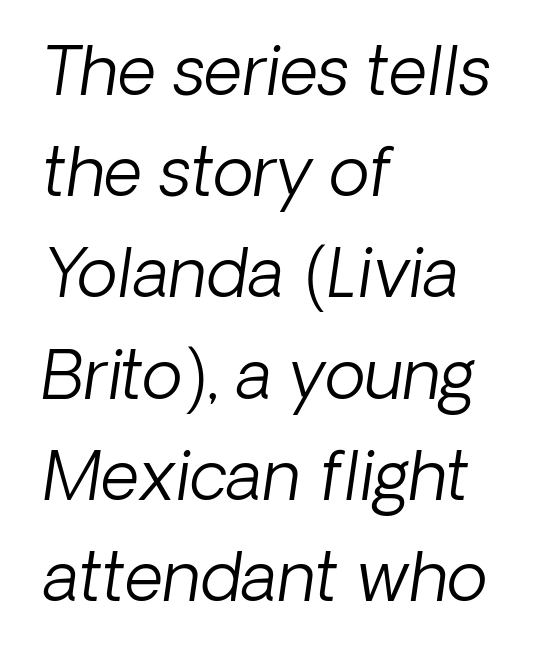
Spacing between characters is what you'd get straight out of the box. The space between consecutive lines is moderate. The space beneath each line is pristine and unruled. You could not count columns in this text — the font is proportionally spaced. Observe the lean: these are italic letterforms. Typeset ragged right — the left edge is the straight one.
